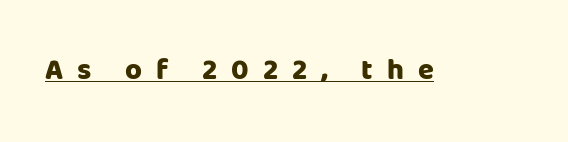
On the weight axis this lands at bold, roughly 700. A typesetter would call this proportional, since set widths differ per character. What decoration does the sample have? An underline. The letterforms stand isolated, each surrounded by extra space. The letters stand straight up with perfectly vertical stems.
